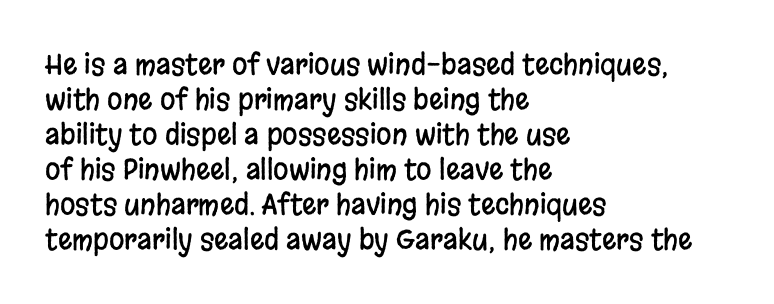
Q: Is the text italic (slanted)? A: No, it is upright.
Q: Is the typeface a serif or a sans-serif typeface? A: Sans-serif.
Q: Is the text underlined? A: No.
Q: How is the paragraph aligned? A: Left-aligned.
Q: Is the spacing between letters normal or unusually wide? A: Normal.
Q: Is the spacing between lines tight, normal or loose? A: Normal.
Q: Width (condensed, normal, or wide)? A: Condensed.
Q: Stroke contrast? A: Low.
Q: x-height? A: Large.
Q: Monospaced? A: No.
